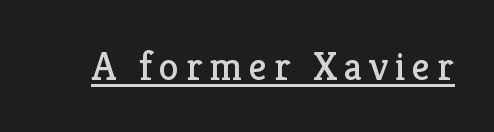
{"serif": "yes", "italic": "no", "bold": "no", "weight": "regular", "width": "normal", "stroke_contrast": "low", "x_height": "medium", "monospaced": "no", "underline": "yes", "glyph_px": 41}
